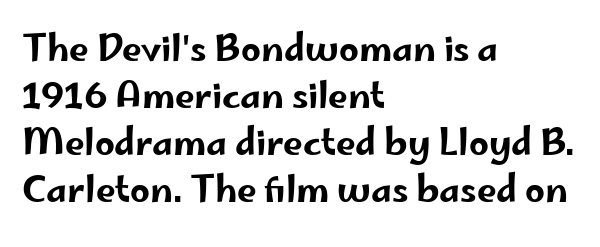
The rendering uses natural spacing where letterforms have individual widths. In terms of letterspacing, this is plain default setting. A clean baseline with only descenders dipping below it. The typography opts for an upright posture over an oblique one.
